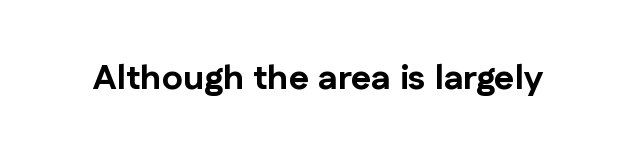
{"serif": "no", "italic": "no", "bold": "yes", "weight": "bold", "width": "normal", "stroke_contrast": "low", "x_height": "medium", "monospaced": "no", "underline": "no", "letter_spacing": "normal", "letter_spacing_em": 0.0, "glyph_px": 35}
